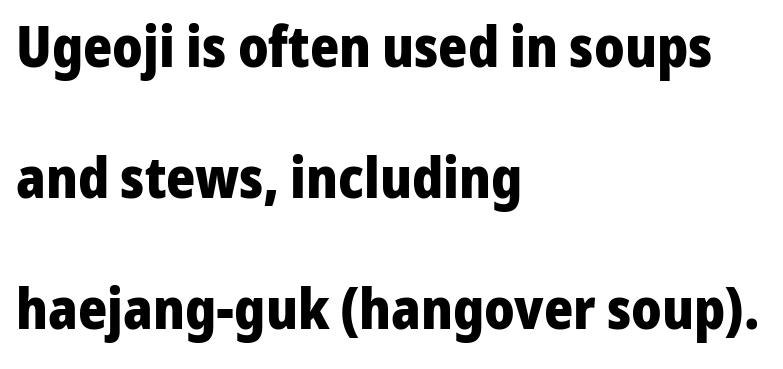
{"serif": "no", "italic": "no", "bold": "yes", "weight": "heavy", "width": "normal", "stroke_contrast": "low", "x_height": "medium", "monospaced": "no", "underline": "no", "align": "left", "line_spacing": "loose", "line_spacing_ratio": 2.34, "letter_spacing": "normal", "letter_spacing_em": 0.0, "glyph_px": 56}
